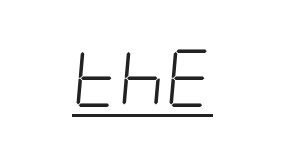
The image shows 57 px light, condensed type, italic (leaning right); set normal letter spacing, underlined; low stroke contrast and a large x-height.
